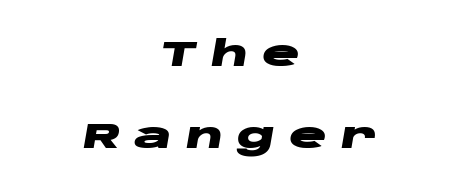
The image shows 35 px heavy, wide type, italic (leaning right); set centered, loose line spacing (2.35x), unusually wide letter spacing (+0.4 em), not underlined; low stroke contrast and a large x-height.
